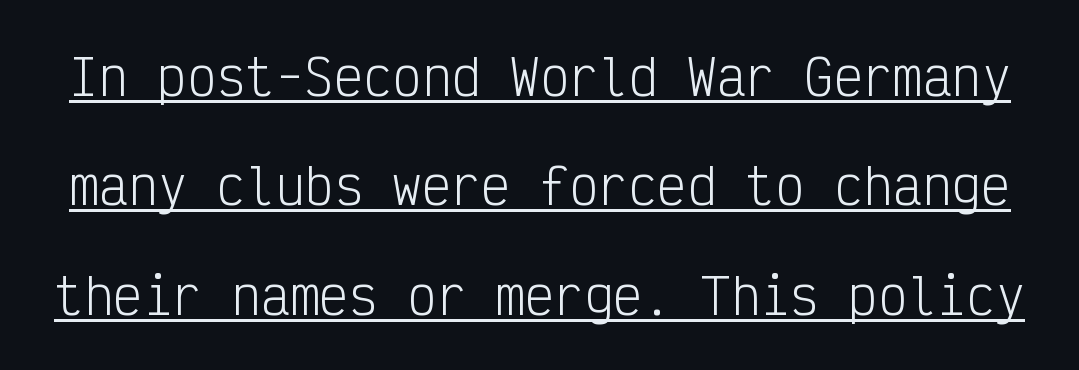
These lines keep a tight, regular rhythm from letter to letter. A typographer would call this underscored text. Posture: straight, roman, zero tilt. No feet cap the strokes, marking this as sans-serif type. Baseline-to-baseline distance is far greater than the letter height. Do the characters align in a grid? Yes, the font is monospaced.
